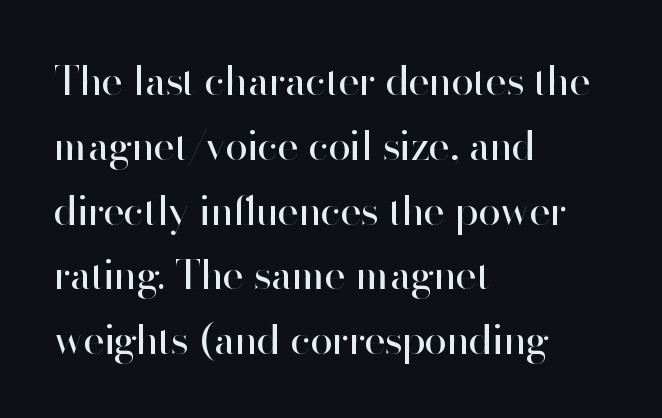
Q: Is the text bold? A: No.
Q: Is the text italic (slanted)? A: No, it is upright.
Q: Is the typeface a serif or a sans-serif typeface? A: Sans-serif.
Q: Is the text underlined? A: No.
Q: How is the paragraph aligned? A: Left-aligned.
Q: Is the spacing between letters normal or unusually wide? A: Normal.
Q: Is the spacing between lines tight, normal or loose? A: Normal.
Q: Width (condensed, normal, or wide)? A: Normal.
Q: Stroke contrast? A: High.
Q: x-height? A: Small.
Q: Monospaced? A: No.
